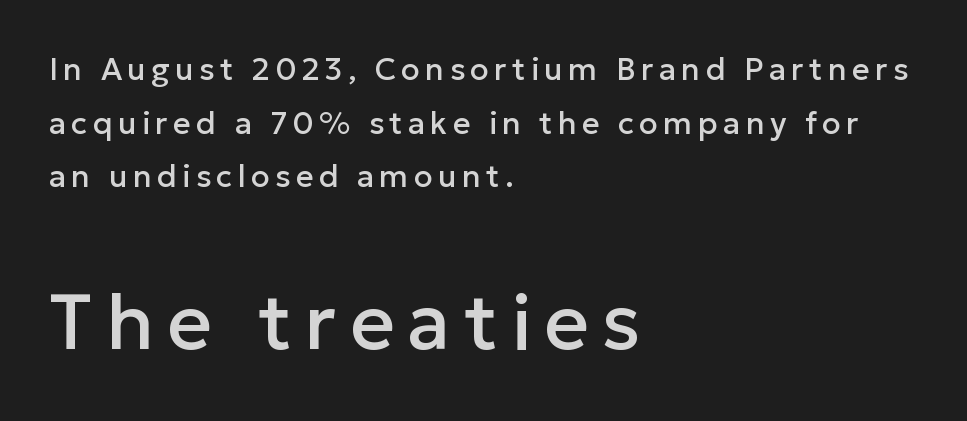
The image shows 78 px sans-serif type, upright; set left-aligned, line spacing 1.73x, not underlined; the second (bottom) block is 2.52x larger; low stroke contrast and a medium x-height.
